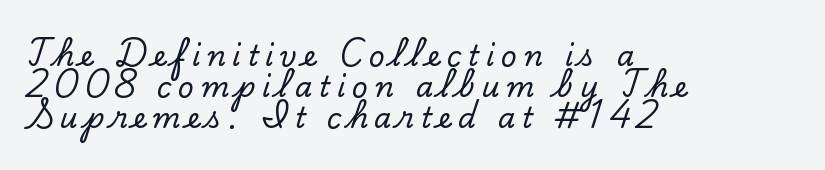
Q: Is the text italic (slanted)? A: Yes.
Q: Is the typeface a serif or a sans-serif typeface? A: Serif.
Q: Is the text underlined? A: No.
Q: How is the paragraph aligned? A: Left-aligned.
Q: Is the spacing between letters normal or unusually wide? A: Unusually wide.
Q: Is the spacing between lines tight, normal or loose? A: Tight.
Q: Width (condensed, normal, or wide)? A: Normal.
Q: Stroke contrast? A: Low.
Q: x-height? A: Small.
Q: Monospaced? A: No.
